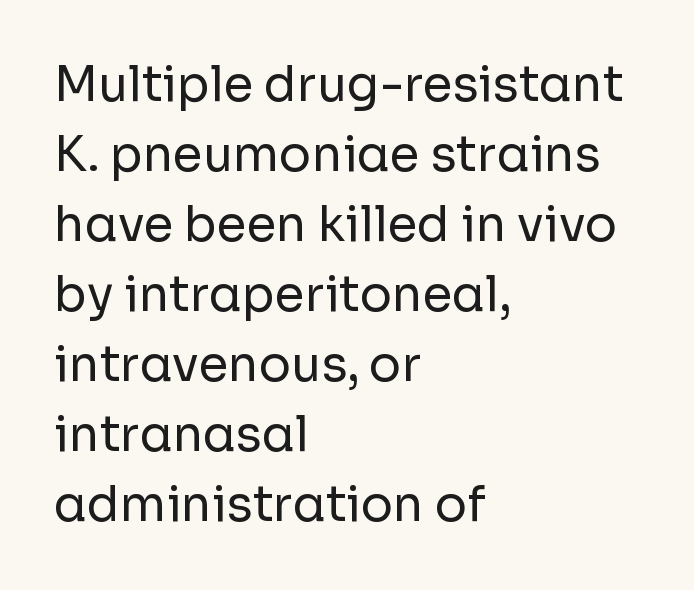
Q: Is the text bold? A: No.
Q: Is the text italic (slanted)? A: No, it is upright.
Q: Is the typeface a serif or a sans-serif typeface? A: Sans-serif.
Q: Is the text underlined? A: No.
Q: How is the paragraph aligned? A: Left-aligned.
Q: Is the spacing between letters normal or unusually wide? A: Normal.
Q: Is the spacing between lines tight, normal or loose? A: Normal.
Q: Width (condensed, normal, or wide)? A: Normal.
Q: Stroke contrast? A: Low.
Q: x-height? A: Medium.
Q: Monospaced? A: No.
